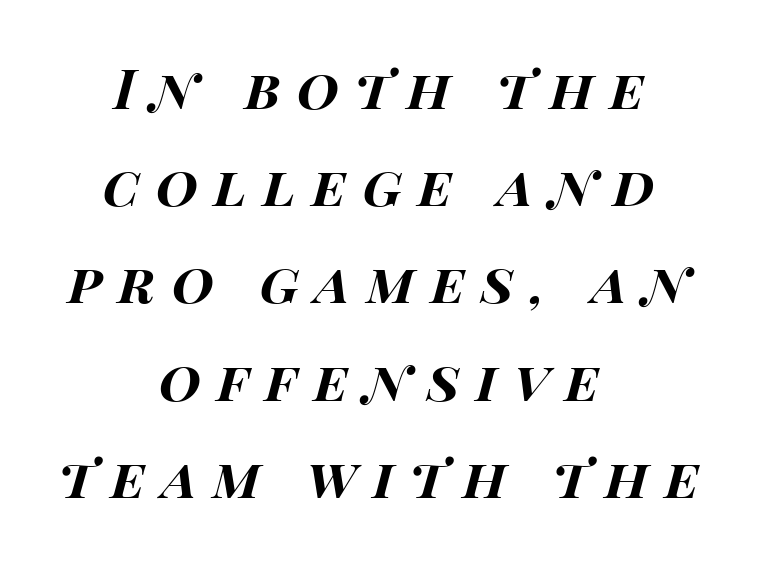
The image shows 54 px bold, wide type, italic (leaning right); set centered, line spacing 1.8x, unusually wide letter spacing (+0.3 em), not underlined; high stroke contrast and a large x-height.
